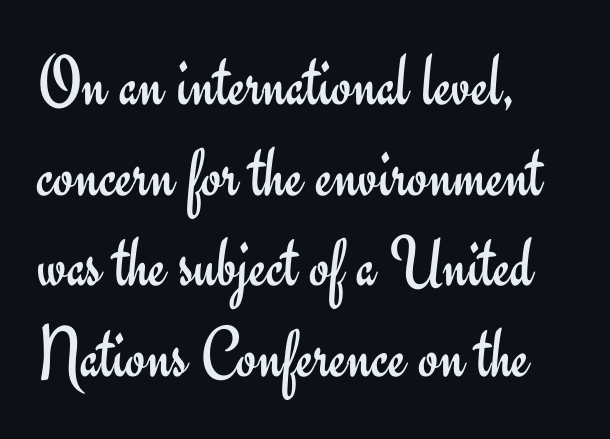
Q: Is the text bold? A: No.
Q: Is the text italic (slanted)? A: Yes.
Q: Is the typeface a serif or a sans-serif typeface? A: Sans-serif.
Q: Is the text underlined? A: No.
Q: How is the paragraph aligned? A: Left-aligned.
Q: Is the spacing between letters normal or unusually wide? A: Normal.
Q: Width (condensed, normal, or wide)? A: Normal.
Q: Stroke contrast? A: Low.
Q: x-height? A: Small.
Q: Monospaced? A: No.
